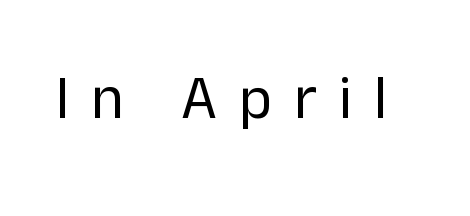
{"serif": "no", "italic": "no", "bold": "no", "weight": "regular", "width": "normal", "stroke_contrast": "low", "x_height": "medium", "monospaced": "no", "underline": "no", "letter_spacing": "wide", "letter_spacing_em": 0.35, "glyph_px": 62}
